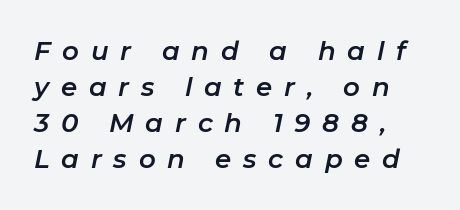
Q: Is the text italic (slanted)? A: Yes, it leans right by about 11 degrees.
Q: Is the text underlined? A: No.
Q: How is the paragraph aligned? A: Left-aligned.
Q: Is the spacing between letters normal or unusually wide? A: Unusually wide.
Q: Is the spacing between lines tight, normal or loose? A: Normal.
